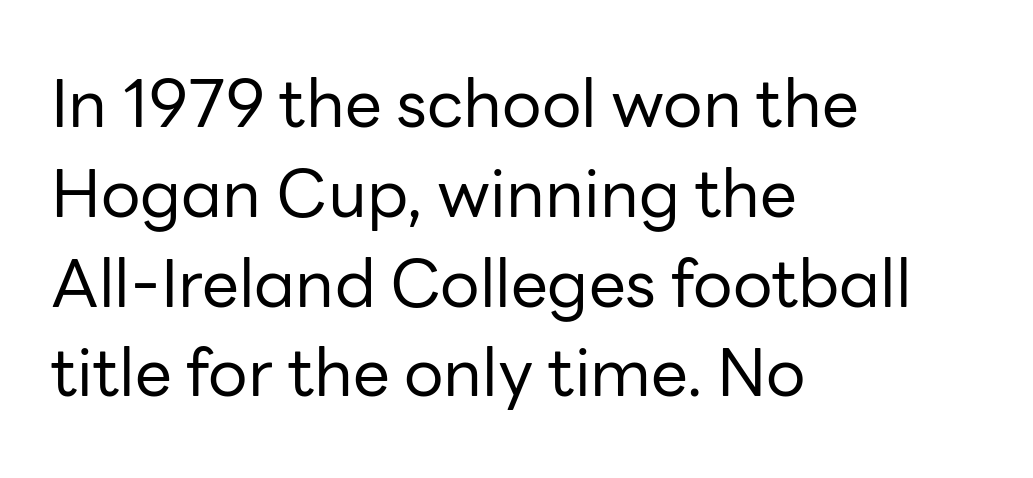
The image shows 66 px regular-weight sans-serif type, upright; set left-aligned, normal line spacing (1.36x), normal letter spacing, not underlined; low stroke contrast and a medium x-height.
